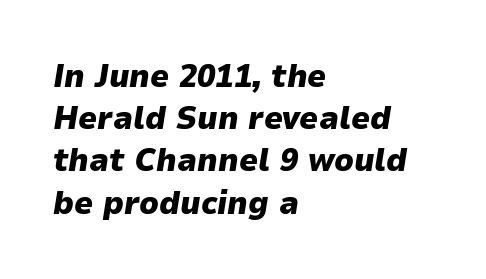
{"italic": "yes", "lean": "right", "slant_degrees": 9, "bold": "yes", "weight": "heavy", "width": "normal", "stroke_contrast": "low", "x_height": "medium", "monospaced": "no", "underline": "no", "align": "left", "line_spacing": "normal", "line_spacing_ratio": 1.28, "letter_spacing": "normal", "letter_spacing_em": 0.0, "glyph_px": 33}
